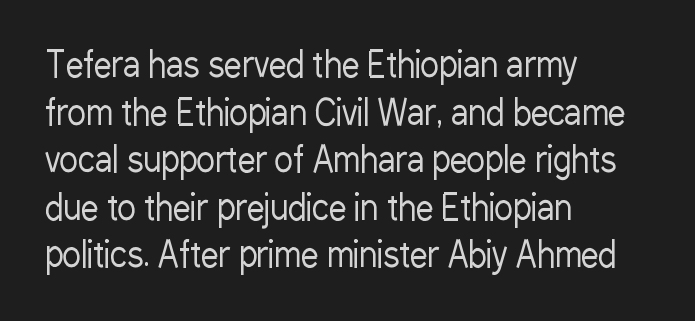
Is this a fixed-width face? No — the glyphs have proportional, varying widths. Compared with typical paragraphs, the rows here are spaced about the same. Do the letters lean? They stand straight. The characters are drawn with everyday or finer stroke widths. The compositor pushed each line to the left boundary.
